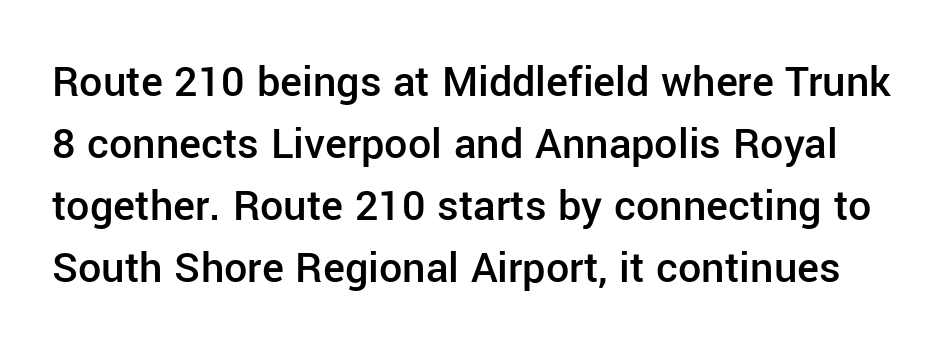
The image shows 46 px semibold sans-serif type, upright; set normal line spacing (1.35x), normal letter spacing, not underlined; low stroke contrast and a medium x-height.
